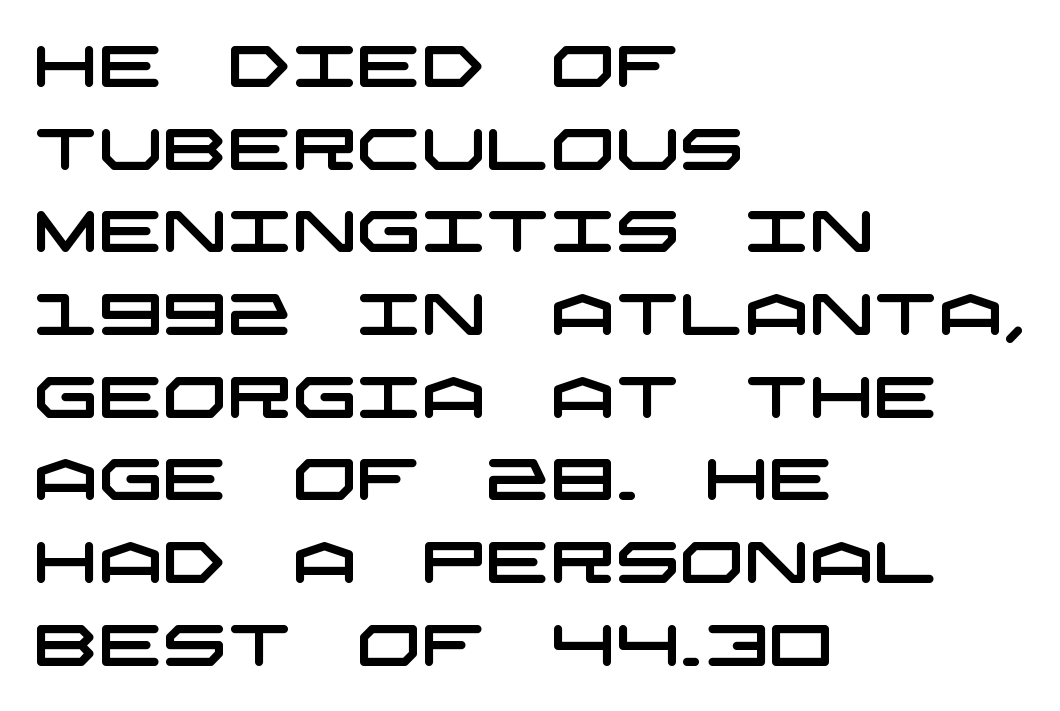
Q: Is the typeface a serif or a sans-serif typeface? A: Sans-serif.
Q: Is the text underlined? A: No.
Q: How is the paragraph aligned? A: Left-aligned.
Q: Is the spacing between letters normal or unusually wide? A: Normal.
Q: Is the spacing between lines tight, normal or loose? A: Normal.
Q: Width (condensed, normal, or wide)? A: Wide.
Q: Stroke contrast? A: Low.
Q: x-height? A: Large.
